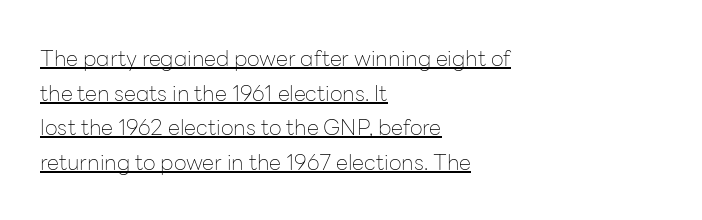
The image shows 22 px text type, upright; set left-aligned, normal line spacing (1.57x), normal letter spacing, underlined.
